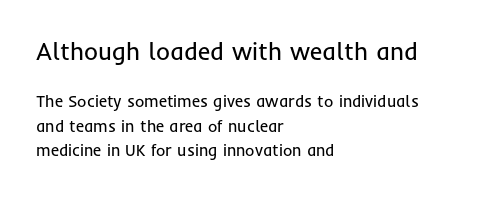
A clean baseline with only descenders dipping below it. Notice how the passage keeps a crisp vertical edge on the left only. These two chunks differ in scale, with the top chunk taking the larger measure. Letter spacing: default.
